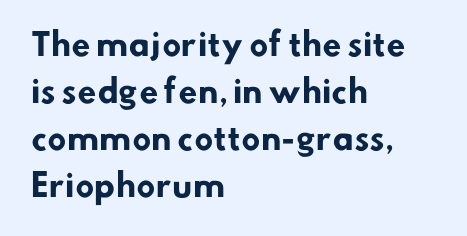
{"serif": "no", "bold": "yes", "weight": "heavy", "width": "normal", "stroke_contrast": "low", "x_height": "small", "monospaced": "no", "underline": "no", "align": "left", "line_spacing": "normal", "line_spacing_ratio": 1.52, "letter_spacing": "normal", "letter_spacing_em": 0.0, "glyph_px": 31}
